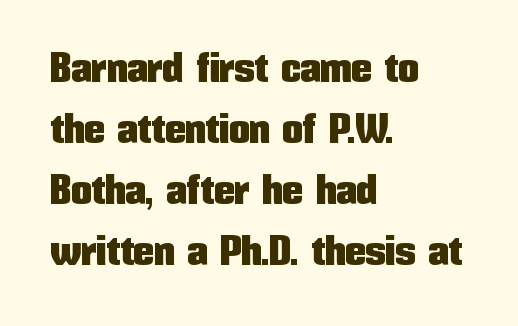
The image shows 41 px condensed sans-serif type, upright; set left-aligned, normal line spacing (1.49x), normal letter spacing, not underlined; low stroke contrast and a medium x-height.
